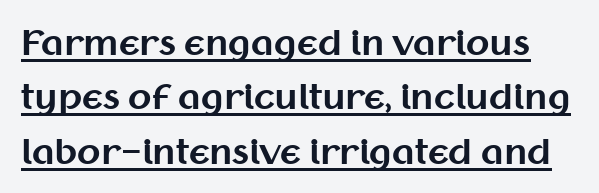
{"serif": "no", "italic": "no", "bold": "yes", "weight": "bold", "width": "normal", "stroke_contrast": "medium", "x_height": "medium", "monospaced": "no", "underline": "yes", "line_spacing": "normal", "line_spacing_ratio": 1.6, "letter_spacing": "normal", "letter_spacing_em": 0.0, "glyph_px": 34}
